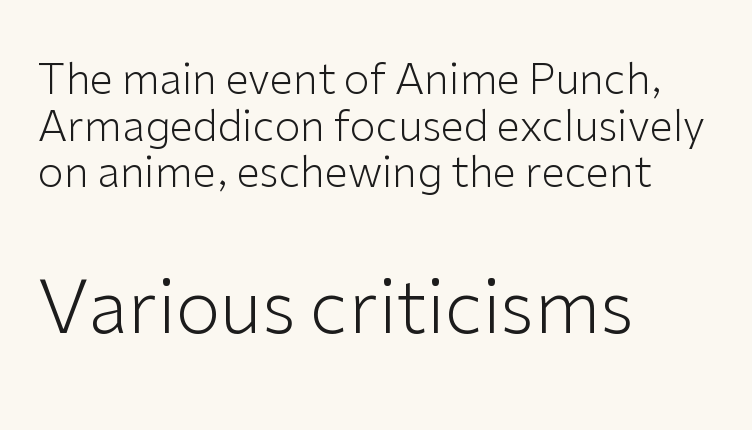
The image shows 73 px light sans-serif type, upright; set left-aligned, tight line spacing (1.11x), normal letter spacing, not underlined; the second (bottom) block is 1.74x larger; low stroke contrast and a medium x-height.
